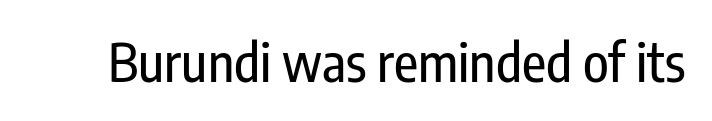
This rendering leaves character spacing at its baseline value. Designer's note — italics off, roman on. Regarding serifs, this sample does without them. Looks like regular typesetting: each glyph gets only the width it needs. Just letters on the line, the space beneath them empty.
